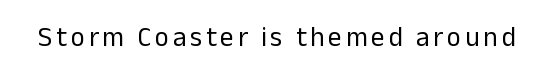
The space directly below the letters is spotless. The letters look calm and open, with moderate or lighter stems. Notice how the stems are strictly vertical — no italics here.
